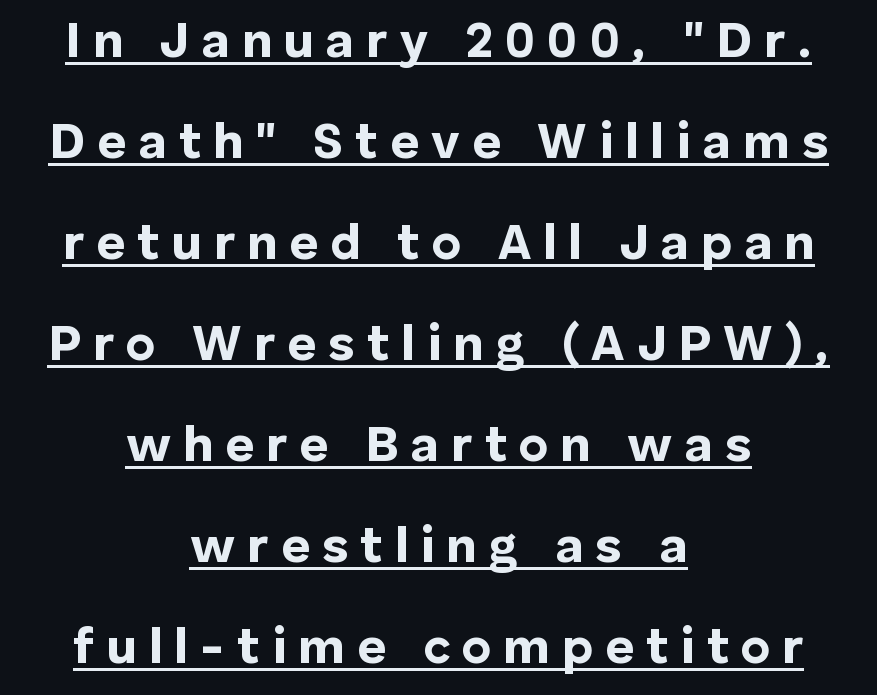
Q: Is the text bold? A: Yes.
Q: Is the text italic (slanted)? A: No, it is upright.
Q: Is the typeface a serif or a sans-serif typeface? A: Sans-serif.
Q: Is the text underlined? A: Yes.
Q: How is the paragraph aligned? A: Centered.
Q: Is the spacing between letters normal or unusually wide? A: Unusually wide.
Q: Is the spacing between lines tight, normal or loose? A: Loose.
Q: Width (condensed, normal, or wide)? A: Normal.
Q: Stroke contrast? A: Low.
Q: x-height? A: Medium.
Q: Monospaced? A: No.
